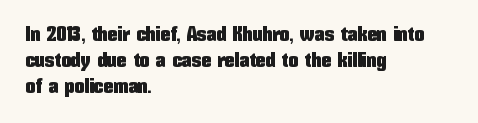
{"italic": "no", "underline": "no", "align": "left", "line_spacing": "normal", "line_spacing_ratio": 1.29, "letter_spacing": "normal", "letter_spacing_em": 0.0, "glyph_px": 20}
